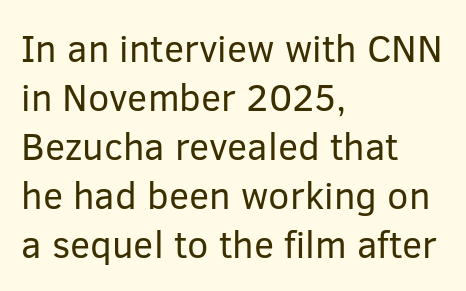
Observe the ordinary spacing: letters are neighbours, not strangers. The line-height multiplier appears to be the usual default. The string is rendered with underlining switched off. Does the copy run flush right? No — it runs flush left.
